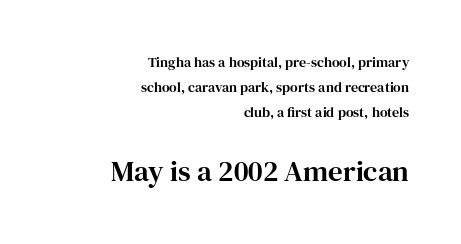
Spacing between characters is what you'd get straight out of the box. Check where the strokes stop: tiny serifs finish them off. Two sizes are in play, and the larger belongs to the second block. Notice how the stems are strictly vertical — no italics here. Character widths vary here, with narrow letters taking less room than wide ones.
